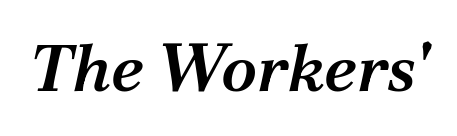
Q: Is the text bold? A: Semi-bold.
Q: Is the text italic (slanted)? A: Yes, it leans right by about 12 degrees.
Q: Is the typeface a serif or a sans-serif typeface? A: Serif.
Q: Is the text underlined? A: No.
Q: Is the spacing between letters normal or unusually wide? A: Normal.
Q: Width (condensed, normal, or wide)? A: Normal.
Q: Stroke contrast? A: Medium.
Q: x-height? A: Medium.
Q: Monospaced? A: No.
